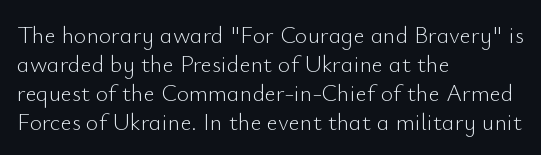
Q: Is the text bold? A: No.
Q: Is the text italic (slanted)? A: No, it is upright.
Q: Is the text underlined? A: No.
Q: How is the paragraph aligned? A: Left-aligned.
Q: Is the spacing between letters normal or unusually wide? A: Normal.
